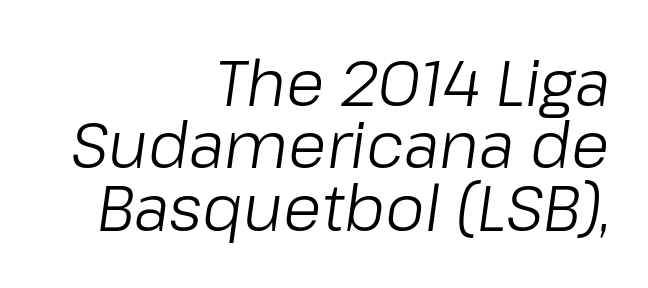
{"italic": "yes", "lean": "right", "slant_degrees": 8, "bold": "no", "weight": "light", "width": "normal", "stroke_contrast": "low", "x_height": "medium", "monospaced": "no", "underline": "no", "align": "right", "line_spacing": "tight", "line_spacing_ratio": 0.99, "letter_spacing": "normal", "letter_spacing_em": 0.0, "glyph_px": 63}
